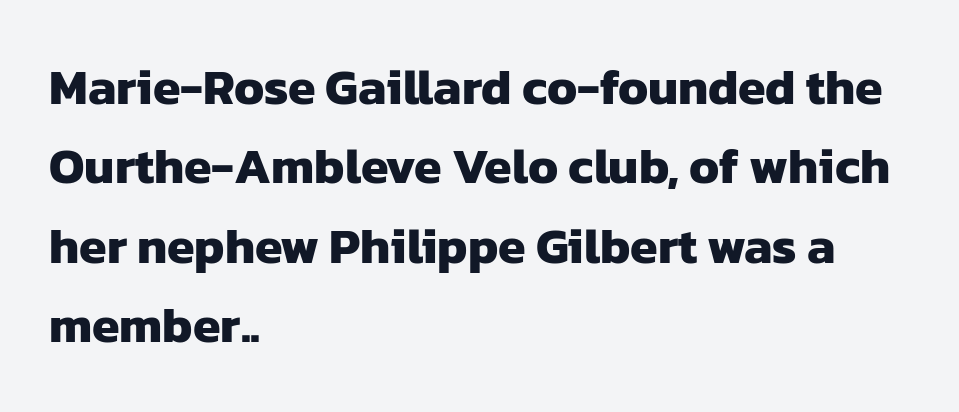
Q: Is the text bold? A: Yes.
Q: Is the typeface a serif or a sans-serif typeface? A: Sans-serif.
Q: Is the text underlined? A: No.
Q: How is the paragraph aligned? A: Left-aligned.
Q: Is the spacing between letters normal or unusually wide? A: Normal.
Q: Is the spacing between lines tight, normal or loose? A: Normal.
Q: Width (condensed, normal, or wide)? A: Normal.
Q: Stroke contrast? A: Low.
Q: x-height? A: Medium.
Q: Monospaced? A: No.
